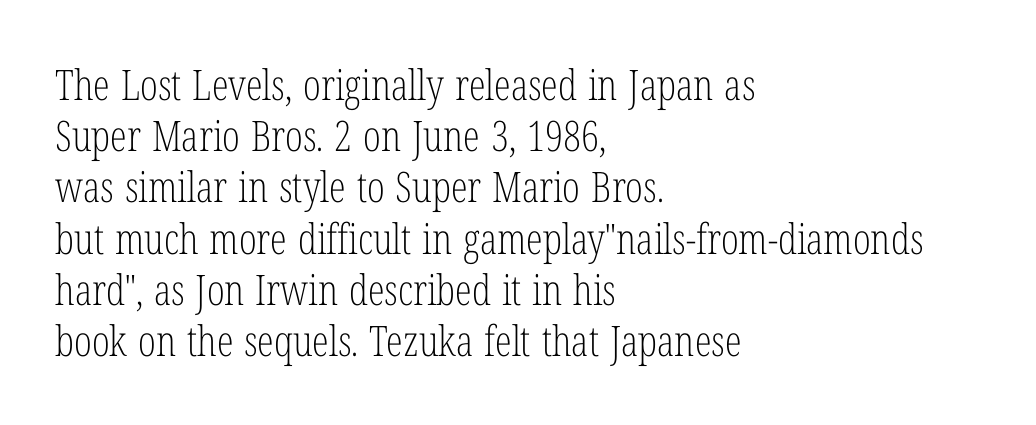
The image shows 42 px light, condensed serif type, upright; set left-aligned, line spacing 1.22x, normal letter spacing, not underlined; low stroke contrast and a medium x-height.
